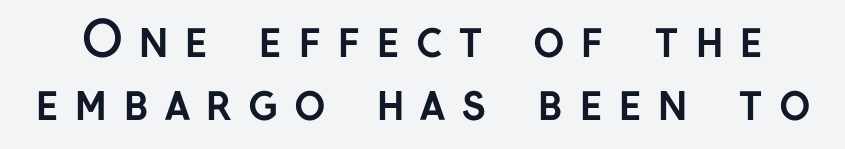
{"serif": "no", "italic": "no", "bold": "yes", "weight": "semibold", "width": "normal", "stroke_contrast": "low", "x_height": "medium", "monospaced": "no", "underline": "no", "line_spacing": "normal", "line_spacing_ratio": 1.32, "letter_spacing": "wide", "letter_spacing_em": 0.32, "glyph_px": 48}
